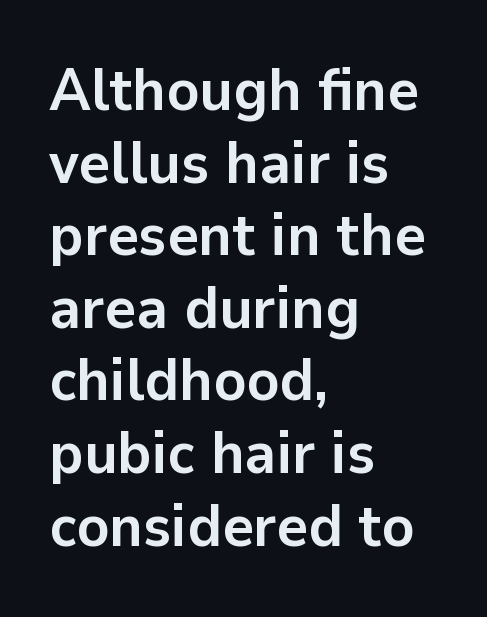
Q: Is the text bold? A: Yes.
Q: Is the text italic (slanted)? A: No, it is upright.
Q: Is the typeface a serif or a sans-serif typeface? A: Sans-serif.
Q: Is the text underlined? A: No.
Q: How is the paragraph aligned? A: Left-aligned.
Q: Is the spacing between letters normal or unusually wide? A: Normal.
Q: Width (condensed, normal, or wide)? A: Normal.
Q: Stroke contrast? A: Low.
Q: x-height? A: Medium.
Q: Monospaced? A: No.
